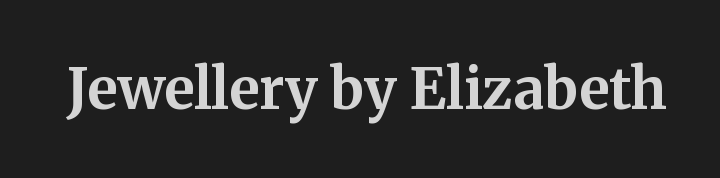
Note the varied advance widths — an 'i' is clearly narrower than an 'm'. Tracking here is standard; glyphs follow each other at the usual distance. Caption: bold face, heavy strokes. Underlining? Definitely not there. Each letter's strokes conclude with small projecting serifs.
